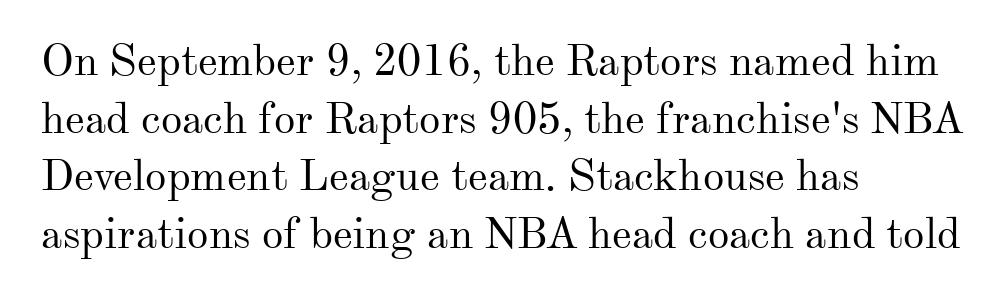
No word sits above an underline. The letters advance in unequal steps, a hallmark of proportional type. A typesetter would mark this as roman, not italic. How would I describe the line gaps? Plain and ordinary. You could call the tracking neutral — neither tight nor loose. I'd call this a serif setting — the letters wear small feet.
